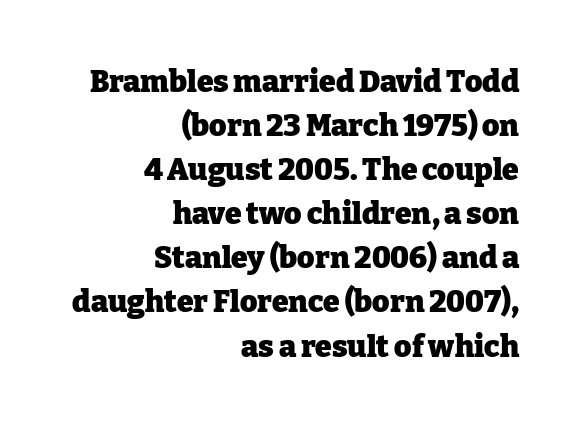
The image shows 30 px heavy serif type, upright; set right-aligned, normal line spacing (1.47x), normal letter spacing, not underlined; low stroke contrast and a medium x-height.
